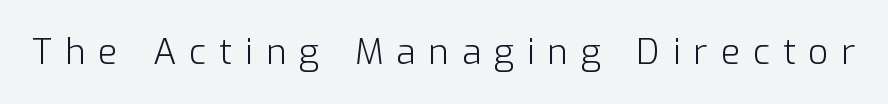
The image shows 35 px light sans-serif type, upright; set unusually wide letter spacing (+0.37 em), not underlined; low stroke contrast and a medium x-height.
